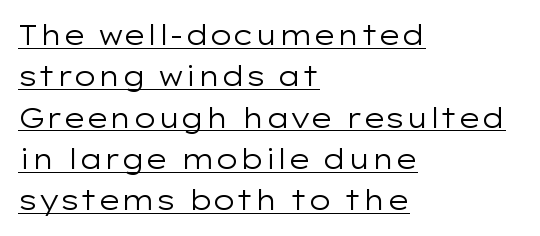
What's the leading like? Ordinary, nothing unusual. Like a heading marked for emphasis, these lines bear an underscore. Standard letterfit; no display-style spreading of the glyphs. Quick note: not italic, upright. The paragraph shown leans on its left margin. Heft: none added — not bold.
